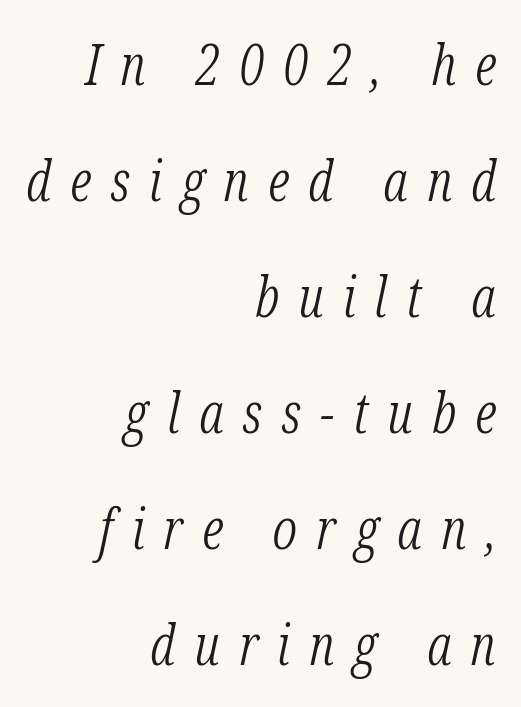
{"serif": "yes", "italic": "yes", "lean": "right", "slant_degrees": 12, "bold": "no", "weight": "light", "width": "condensed", "stroke_contrast": "low", "x_height": "medium", "monospaced": "no", "underline": "no", "align": "right", "line_spacing": "loose", "line_spacing_ratio": 2.07, "letter_spacing": "wide", "letter_spacing_em": 0.34, "glyph_px": 56}
